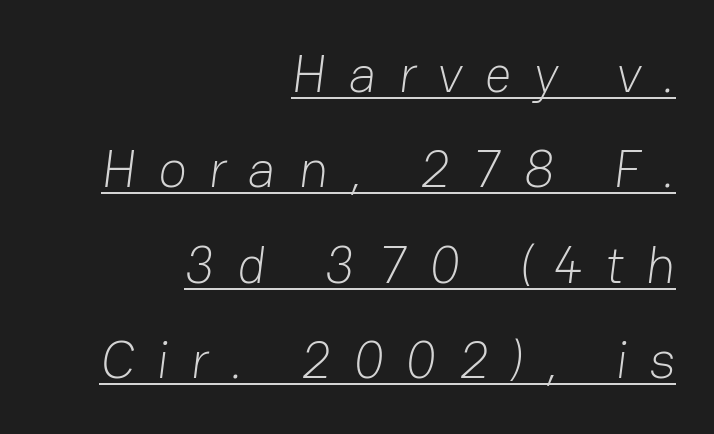
Does extra space separate the letters? Yes, quite a lot of it. The characters are drawn with everyday or finer stroke widths. Every word sits above its own underline. The rag falls on the left side of this text block. The designer went with a sans here, leaving each stem footless.
